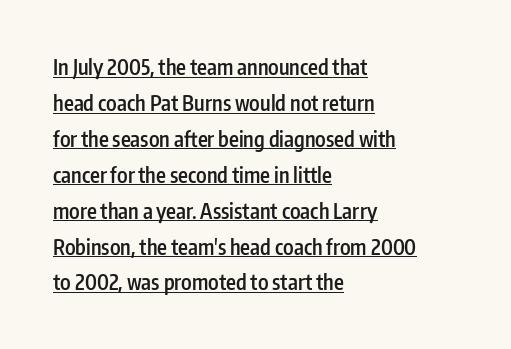
Underline: present. Spacing between characters is what you'd get straight out of the box. Typesetter's note: demi weight, one step under bold. Horizontal alignment here is leftward, the default for most running prose. If you drew a line through each stem, it would be perfectly vertical.
